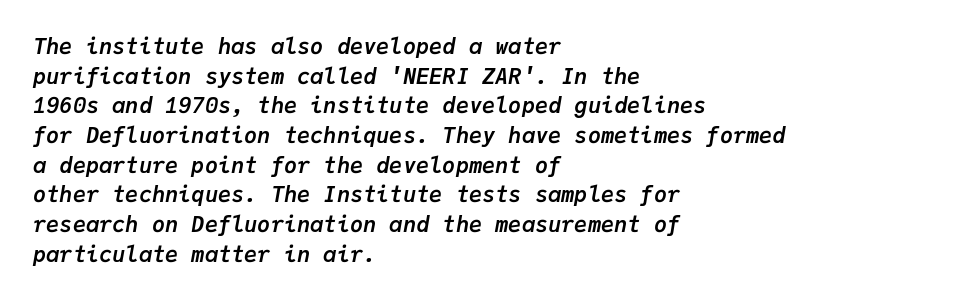
Q: Is the text bold? A: Yes.
Q: Is the text italic (slanted)? A: Yes, it leans right by about 9 degrees.
Q: Is the text underlined? A: No.
Q: How is the paragraph aligned? A: Left-aligned.
Q: Is the spacing between letters normal or unusually wide? A: Normal.
Q: Is the spacing between lines tight, normal or loose? A: Normal.
